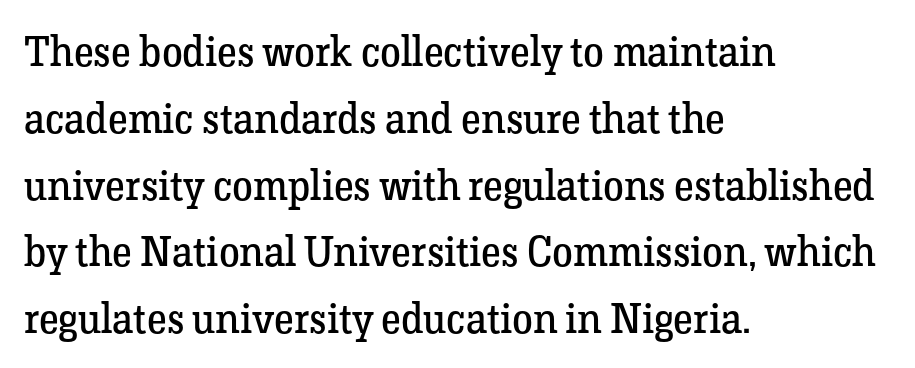
The image shows 42 px regular-weight serif type, upright; set left-aligned, normal line spacing (1.59x), normal letter spacing, not underlined; low stroke contrast and a medium x-height.
